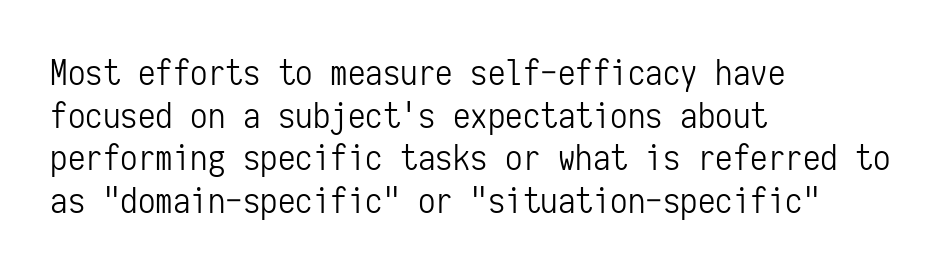
Q: Is the text bold? A: No.
Q: Is the text italic (slanted)? A: No, it is upright.
Q: Is the typeface a serif or a sans-serif typeface? A: Sans-serif.
Q: Is the text underlined? A: No.
Q: How is the paragraph aligned? A: Left-aligned.
Q: Is the spacing between letters normal or unusually wide? A: Normal.
Q: Width (condensed, normal, or wide)? A: Condensed.
Q: Stroke contrast? A: Low.
Q: x-height? A: Medium.
Q: Monospaced? A: Yes.
